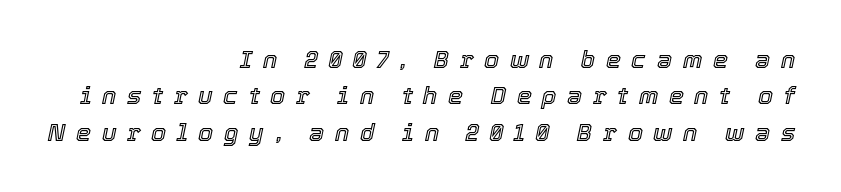
{"italic": "yes", "lean": "right", "slant_degrees": 12, "underline": "no", "align": "right", "line_spacing": "normal", "line_spacing_ratio": 1.52, "letter_spacing": "wide", "letter_spacing_em": 0.44, "glyph_px": 24}
